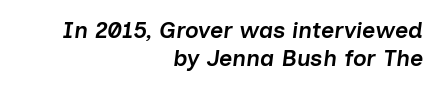
The image shows 23 px text type, italic (leaning right); set right-aligned, line spacing 1.22x, normal letter spacing, not underlined.
